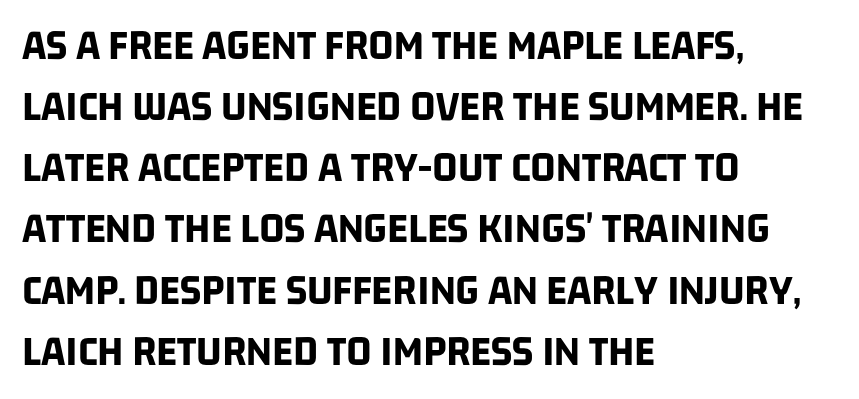
Check the space under the baseline: it is left empty. The face used here is proportionally spaced, like ordinary book or web type. Visually the block forms a straight wall on the left and a jagged coastline on the right. Vertical spacing — default. Students, this is bold: see how much ink each stroke carries. Observe the ordinary spacing: letters are neighbours, not strangers.
